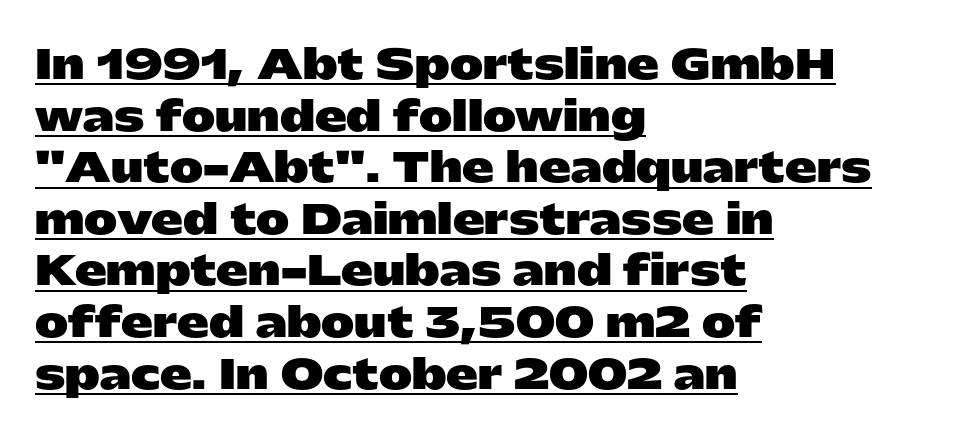
The image shows 40 px heavy, wide sans-serif type, upright; set left-aligned, normal line spacing (1.29x), normal letter spacing, underlined; low stroke contrast and a medium x-height.
